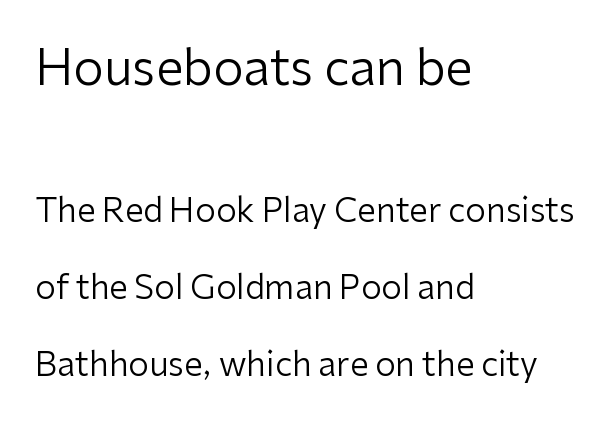
The image shows 49 px regular-weight sans-serif type, upright; set left-aligned, loose line spacing (2.33x), normal letter spacing, not underlined; the first (top) block is 1.48x larger; low stroke contrast and a medium x-height.
